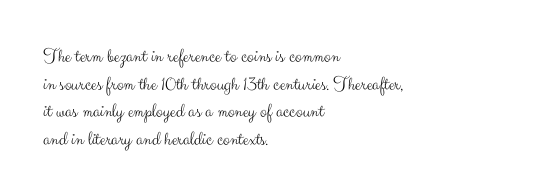
The image shows 20 px text type; set left-aligned, normal line spacing (1.38x), normal letter spacing, not underlined.
